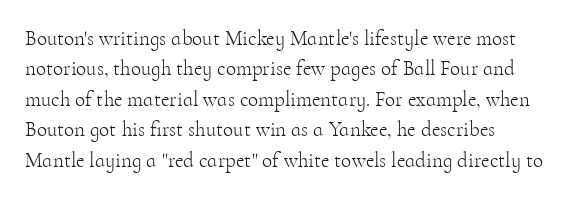
The image shows 21 px text type, upright; set left-aligned, normal line spacing (1.45x), normal letter spacing, not underlined.
